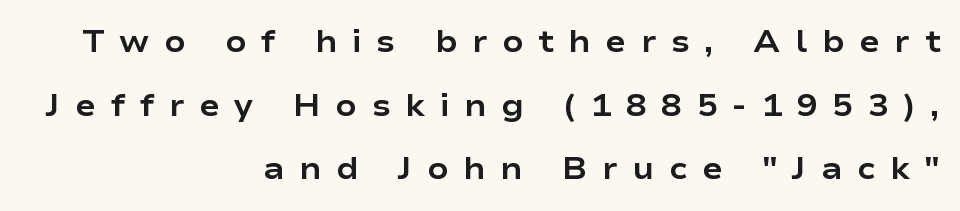
{"serif": "no", "italic": "no", "bold": "yes", "weight": "bold", "width": "wide", "stroke_contrast": "low", "x_height": "medium", "monospaced": "no", "underline": "no", "align": "right", "line_spacing": "loose", "line_spacing_ratio": 2.05, "letter_spacing": "wide", "letter_spacing_em": 0.47, "glyph_px": 31}
